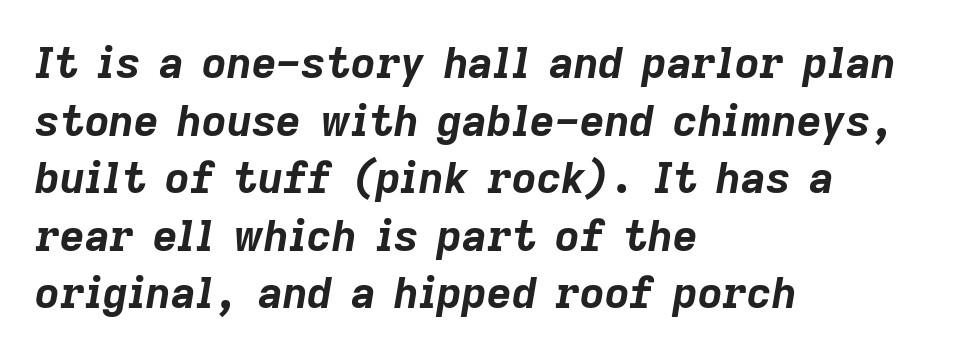
In terms of letterspacing, this is plain default setting. Spacing verdict: proportional, widths tailored to each character. A clean baseline with only descenders dipping below it. The vertical gap from one line to the next is medium.
